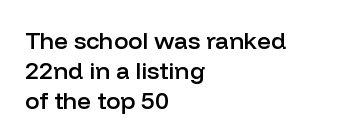
Q: Is the text bold? A: Semi-bold.
Q: Is the text italic (slanted)? A: No, it is upright.
Q: Is the text underlined? A: No.
Q: How is the paragraph aligned? A: Left-aligned.
Q: Is the spacing between letters normal or unusually wide? A: Normal.
